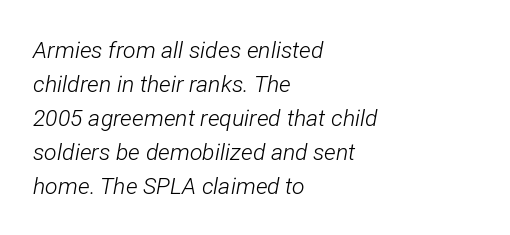
{"italic": "yes", "lean": "right", "slant_degrees": 12, "bold": "no", "underline": "no", "align": "left", "line_spacing": "normal", "line_spacing_ratio": 1.48, "letter_spacing": "normal", "letter_spacing_em": 0.0, "glyph_px": 23}
